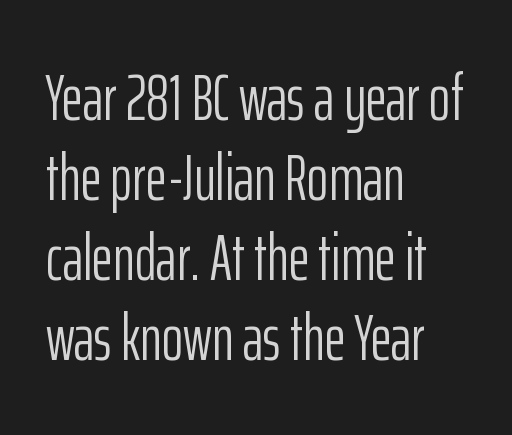
The image shows 65 px light, condensed sans-serif type, upright; set left-aligned, line spacing 1.23x, normal letter spacing, not underlined; low stroke contrast and a medium x-height.
